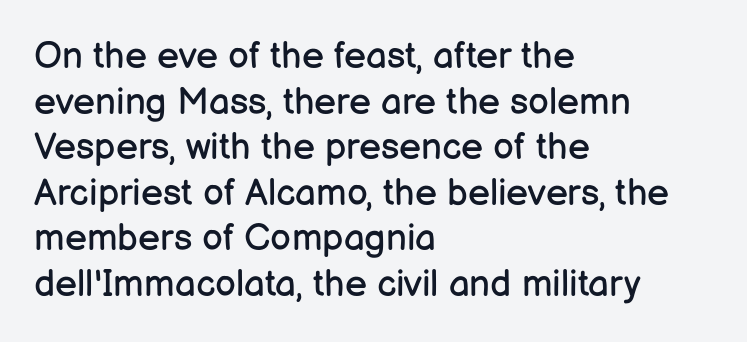
{"serif": "no", "italic": "no", "bold": "no", "weight": "regular", "width": "normal", "stroke_contrast": "low", "x_height": "medium", "monospaced": "no", "underline": "no", "align": "left", "line_spacing_ratio": 1.23, "letter_spacing": "normal", "letter_spacing_em": 0.0, "glyph_px": 37}
